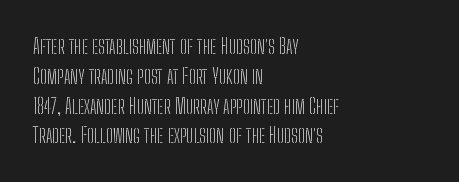
The image shows 21 px text type, upright; set left-aligned, normal line spacing (1.42x), normal letter spacing, not underlined.
